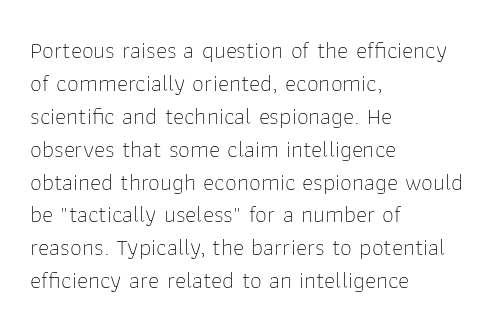
Q: Is the text bold? A: No.
Q: Is the text italic (slanted)? A: No, it is upright.
Q: Is the text underlined? A: No.
Q: How is the paragraph aligned? A: Left-aligned.
Q: Is the spacing between letters normal or unusually wide? A: Normal.
Q: Is the spacing between lines tight, normal or loose? A: Normal.
